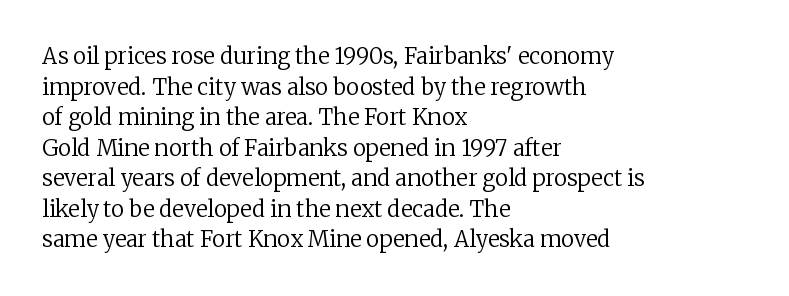
{"italic": "no", "bold": "no", "underline": "no", "align": "left", "line_spacing": "normal", "line_spacing_ratio": 1.39, "letter_spacing": "normal", "letter_spacing_em": 0.0, "glyph_px": 22}
